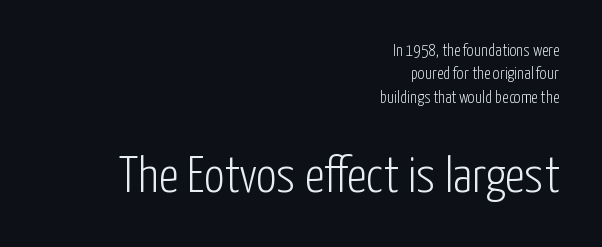
Q: Is the text bold? A: No.
Q: Is the text italic (slanted)? A: No, it is upright.
Q: Is the typeface a serif or a sans-serif typeface? A: Sans-serif.
Q: Is the text underlined? A: No.
Q: How is the paragraph aligned? A: Right-aligned.
Q: Is the spacing between letters normal or unusually wide? A: Normal.
Q: Is the spacing between lines tight, normal or loose? A: Normal.
Q: Which block of text is set in a larger size, the first (top) or the second (bottom)? A: The second (bottom) one.
Q: Width (condensed, normal, or wide)? A: Condensed.
Q: Stroke contrast? A: Low.
Q: x-height? A: Medium.
Q: Monospaced? A: No.
